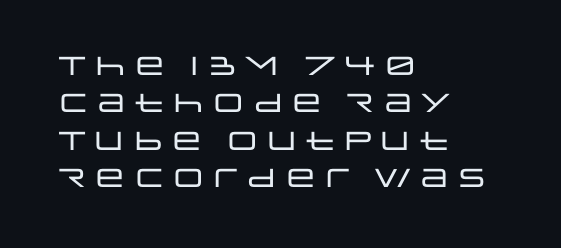
Q: Is the text italic (slanted)? A: No, it is upright.
Q: Is the text underlined? A: No.
Q: How is the paragraph aligned? A: Left-aligned.
Q: Is the spacing between letters normal or unusually wide? A: Normal.
Q: Is the spacing between lines tight, normal or loose? A: Normal.
